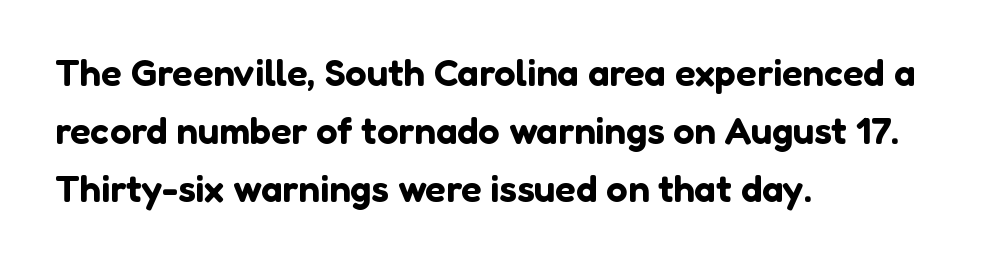
{"serif": "no", "italic": "no", "width": "normal", "stroke_contrast": "low", "x_height": "medium", "monospaced": "no", "underline": "no", "align": "left", "line_spacing": "normal", "line_spacing_ratio": 1.53, "letter_spacing": "normal", "letter_spacing_em": 0.0, "glyph_px": 38}
